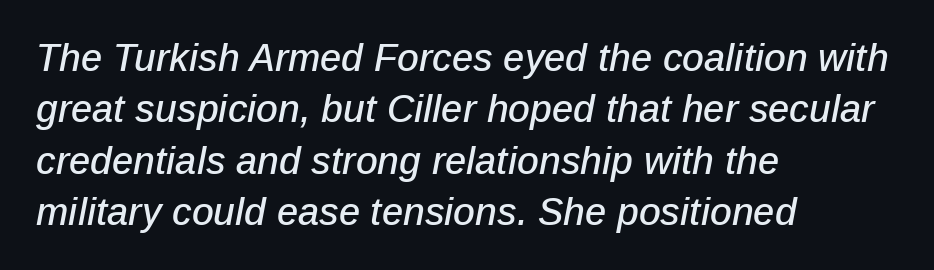
Q: Is the text italic (slanted)? A: Yes, it leans right by about 12 degrees.
Q: Is the text underlined? A: No.
Q: How is the paragraph aligned? A: Left-aligned.
Q: Is the spacing between letters normal or unusually wide? A: Normal.
Q: Is the spacing between lines tight, normal or loose? A: Normal.
Q: Width (condensed, normal, or wide)? A: Normal.
Q: Stroke contrast? A: Low.
Q: x-height? A: Medium.
Q: Monospaced? A: No.
